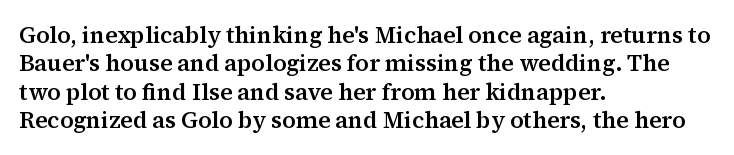
One-word summary of the alignment: left. These lines keep a tight, regular rhythm from letter to letter. Letters rest on an invisible, unmarked baseline. In terms of posture, this sample is upright.
